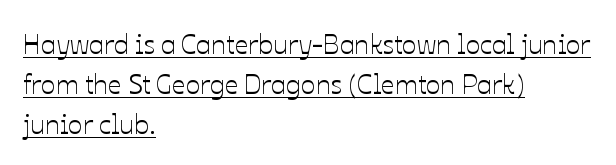
{"italic": "no", "underline": "yes", "align": "left", "line_spacing": "normal", "line_spacing_ratio": 1.48, "letter_spacing": "normal", "letter_spacing_em": 0.0, "glyph_px": 27}
